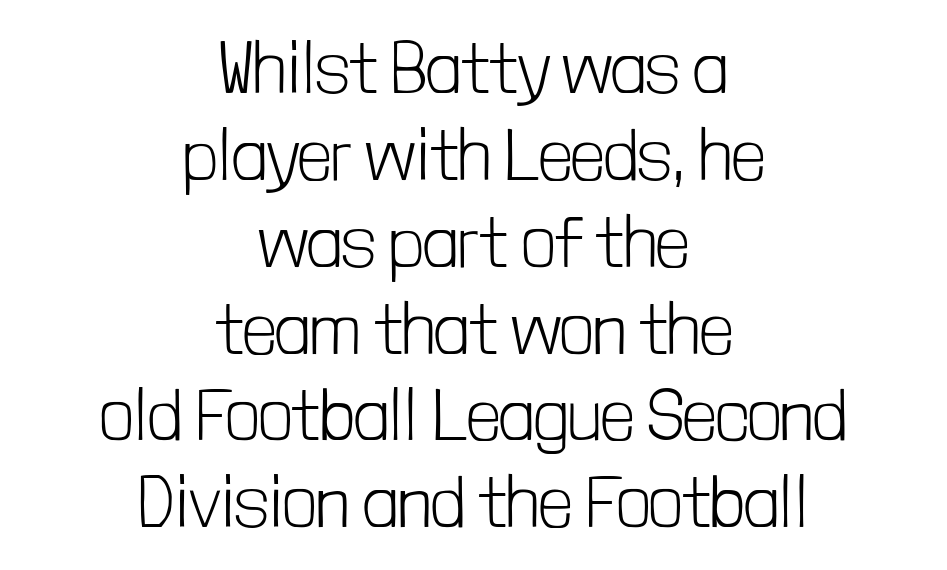
Grotesque or geometric, the face here clearly has no serifs. Caption: face not bold, strokes unweighted. The passage shown is typed in a proportional face where columns would drift. The foot of each line stays bare and open. A centered setting, common on invitations and titles, is used for this passage. It's the straight-up-and-down kind of type.
